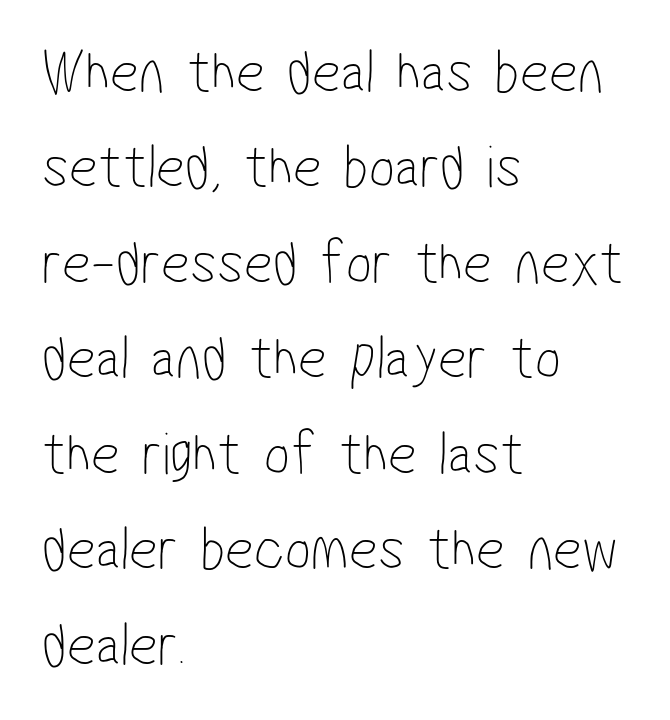
Q: Is the text bold? A: No.
Q: Is the typeface a serif or a sans-serif typeface? A: Sans-serif.
Q: Is the text underlined? A: No.
Q: How is the paragraph aligned? A: Left-aligned.
Q: Is the spacing between letters normal or unusually wide? A: Normal.
Q: Is the spacing between lines tight, normal or loose? A: Normal.
Q: Width (condensed, normal, or wide)? A: Condensed.
Q: Stroke contrast? A: Low.
Q: x-height? A: Medium.
Q: Monospaced? A: No.
